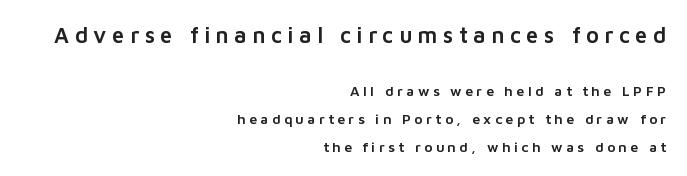
{"italic": "no", "underline": "no", "align": "right", "line_spacing": "loose", "line_spacing_ratio": 1.98, "letter_spacing": "wide", "letter_spacing_em": 0.25, "larger_block": "first", "size_ratio": 1.57, "glyph_px": 22}
